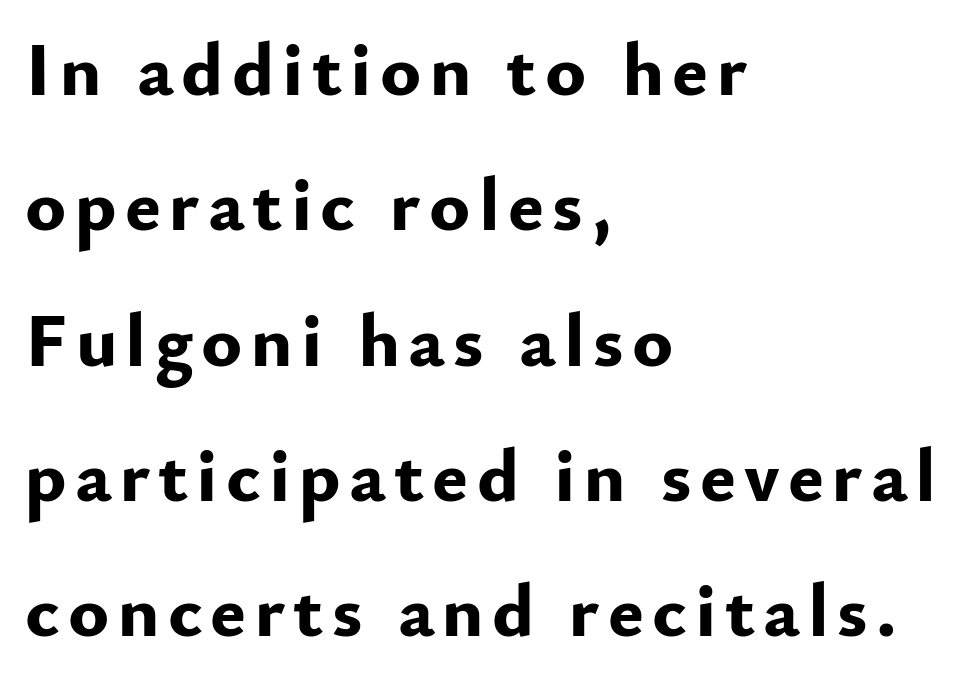
The image shows 76 px bold sans-serif type, upright; set left-aligned, line spacing 1.78x, not underlined; low stroke contrast and a small x-height.
